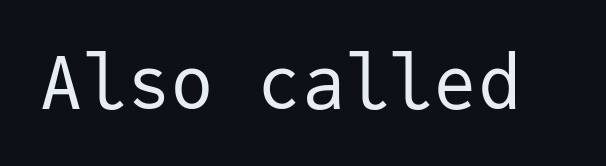
The image shows 73 px regular-weight sans-serif type, upright, monospaced; set normal letter spacing, not underlined; low stroke contrast and a medium x-height.
